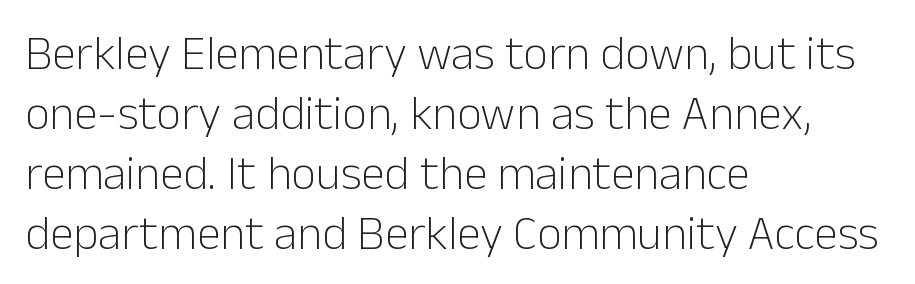
{"serif": "no", "italic": "no", "bold": "no", "weight": "light", "width": "normal", "stroke_contrast": "low", "x_height": "medium", "monospaced": "no", "underline": "no", "align": "left", "line_spacing": "normal", "line_spacing_ratio": 1.25, "letter_spacing": "normal", "letter_spacing_em": 0.0, "glyph_px": 48}
